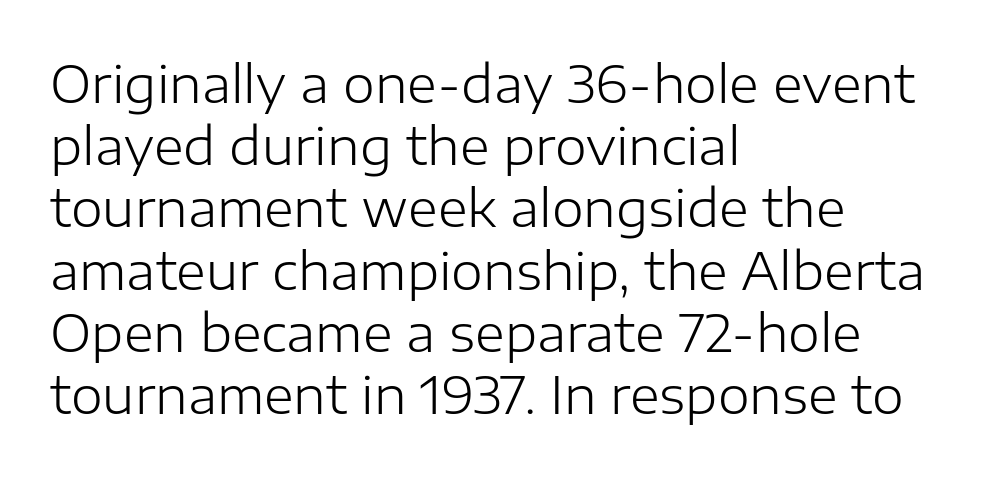
Q: Is the text bold? A: No.
Q: Is the text italic (slanted)? A: No, it is upright.
Q: Is the typeface a serif or a sans-serif typeface? A: Sans-serif.
Q: Is the text underlined? A: No.
Q: How is the paragraph aligned? A: Left-aligned.
Q: Is the spacing between letters normal or unusually wide? A: Normal.
Q: Width (condensed, normal, or wide)? A: Normal.
Q: Stroke contrast? A: Low.
Q: x-height? A: Medium.
Q: Monospaced? A: No.
